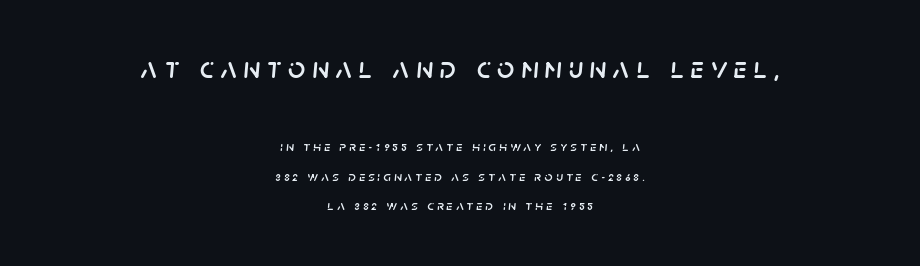
Letters rest on an invisible, unmarked baseline. Typesetter's note — upper block bumped up in size, lower block left smaller. There is plenty of visible air inserted between adjacent glyphs. Reading down the column, the eye jumps a long way to each next line. Here the designer chose a conventional face with non-uniform glyph widths.
